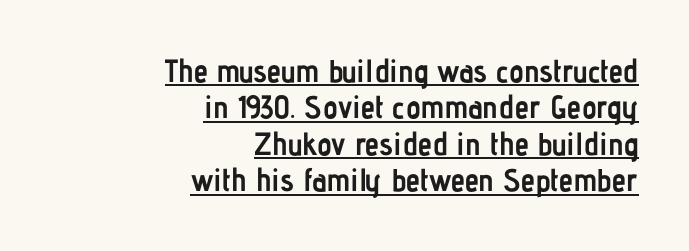
{"serif": "no", "italic": "no", "bold": "yes", "weight": "semibold", "width": "condensed", "stroke_contrast": "low", "x_height": "medium", "monospaced": "no", "underline": "yes", "align": "right", "line_spacing": "tight", "line_spacing_ratio": 1.14, "letter_spacing": "normal", "letter_spacing_em": 0.0, "glyph_px": 32}
